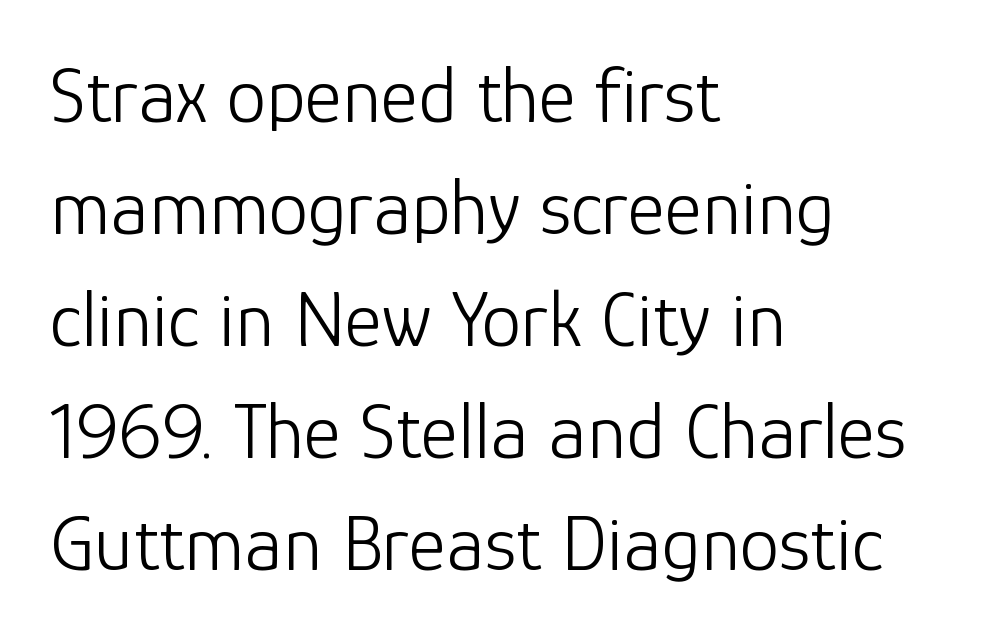
{"serif": "no", "italic": "no", "bold": "no", "weight": "light", "width": "normal", "stroke_contrast": "low", "x_height": "medium", "monospaced": "no", "underline": "no", "align": "left", "line_spacing": "normal", "line_spacing_ratio": 1.4, "letter_spacing": "normal", "letter_spacing_em": 0.0, "glyph_px": 80}
